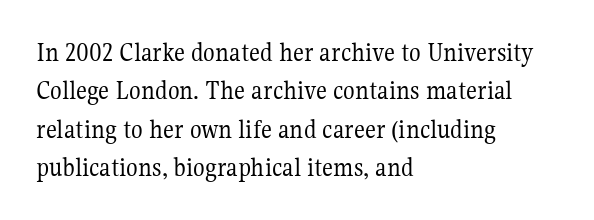
{"italic": "no", "bold": "no", "underline": "no", "align": "left", "line_spacing": "normal", "line_spacing_ratio": 1.42, "letter_spacing": "normal", "letter_spacing_em": 0.0, "glyph_px": 27}
